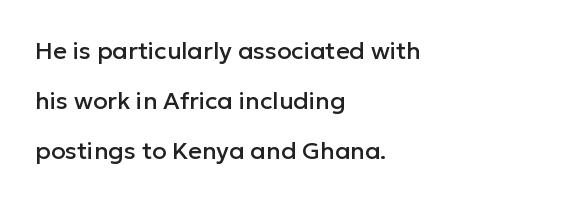
Widely set lines give the paragraph a tall, airy silhouette. This sample uses plain, unmodified letter spacing. This is the regular roman posture of the typeface. The passage shown is not underscored anywhere.
